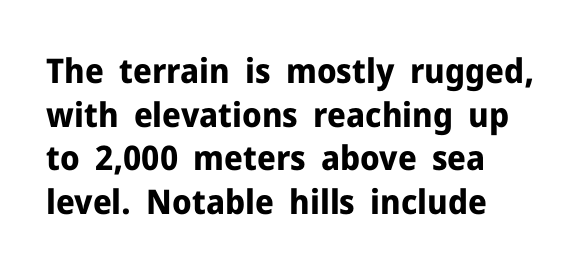
Q: Is the text bold? A: Yes.
Q: Is the text italic (slanted)? A: No, it is upright.
Q: Is the typeface a serif or a sans-serif typeface? A: Sans-serif.
Q: Is the text underlined? A: No.
Q: How is the paragraph aligned? A: Left-aligned.
Q: Is the spacing between letters normal or unusually wide? A: Normal.
Q: Is the spacing between lines tight, normal or loose? A: Normal.
Q: Width (condensed, normal, or wide)? A: Normal.
Q: Stroke contrast? A: Low.
Q: x-height? A: Medium.
Q: Monospaced? A: No.
